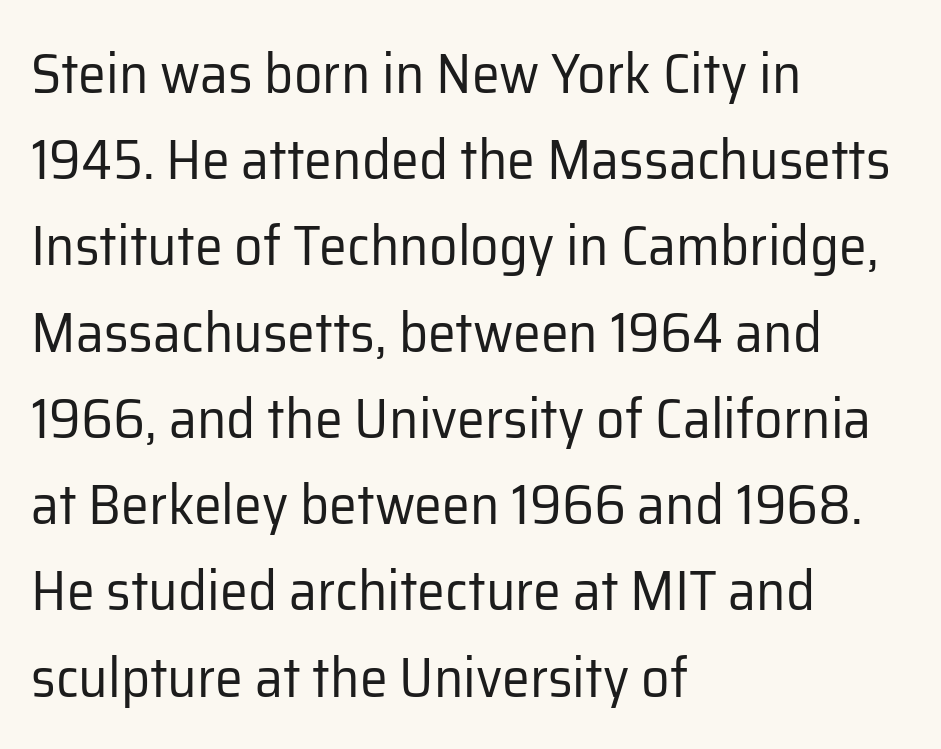
Weight class: somewhere from thin through regular. The zone under the glyphs is completely vacant. The type family on display is of the sans-serif kind. You could call the tracking neutral — neither tight nor loose. The rendering uses natural spacing where letterforms have individual widths.
